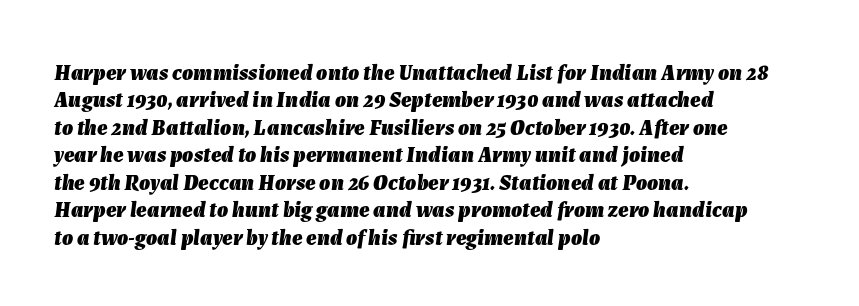
This is heavy type, rendered in bold. Slanted lettering throughout. Interline gaps are of average width in this sample. Rule under the text: the space is simply empty. These lines keep a tight, regular rhythm from letter to letter.
